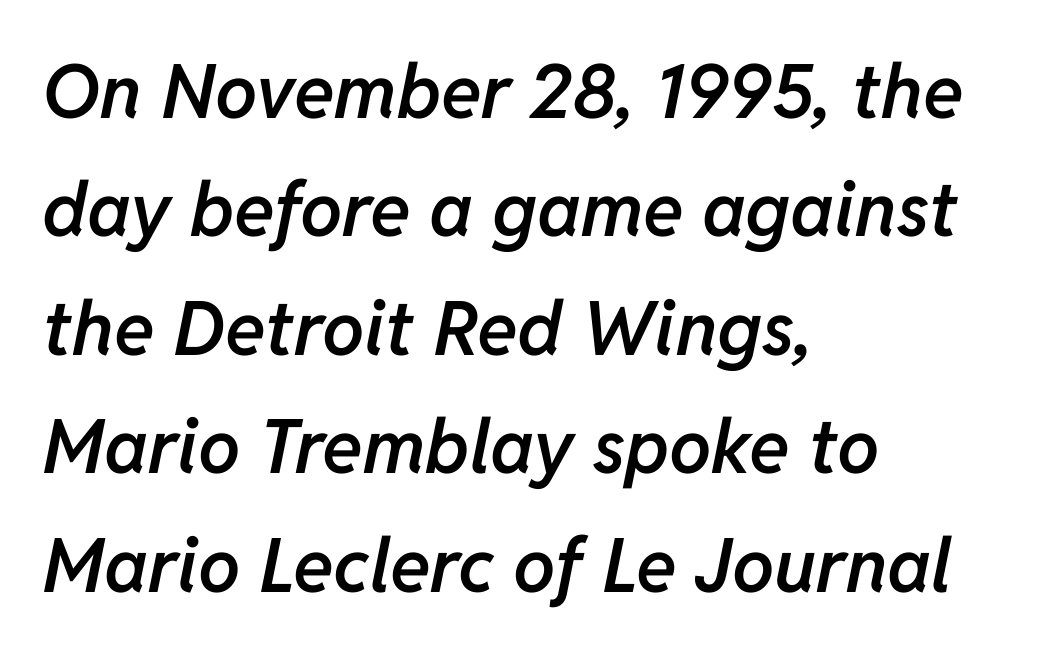
{"italic": "yes", "lean": "right", "slant_degrees": 11, "bold": "semi", "weight": "semibold", "width": "normal", "stroke_contrast": "low", "x_height": "medium", "monospaced": "no", "underline": "no", "align": "left", "line_spacing": "normal", "line_spacing_ratio": 1.58, "letter_spacing": "normal", "letter_spacing_em": 0.0, "glyph_px": 75}
